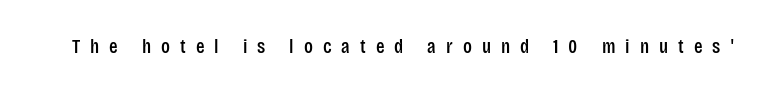
Q: Is the text italic (slanted)? A: No, it is upright.
Q: Is the text underlined? A: No.
Q: Is the spacing between letters normal or unusually wide? A: Unusually wide.
